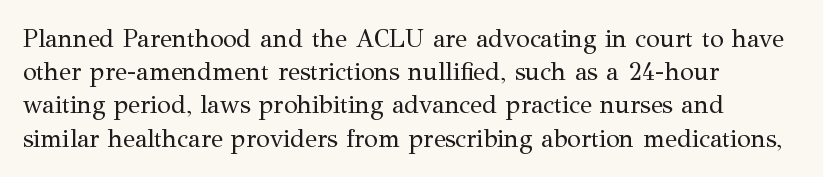
Q: Is the text bold? A: No.
Q: Is the text italic (slanted)? A: No, it is upright.
Q: Is the text underlined? A: No.
Q: How is the paragraph aligned? A: Left-aligned.
Q: Is the spacing between letters normal or unusually wide? A: Normal.
Q: Is the spacing between lines tight, normal or loose? A: Normal.
